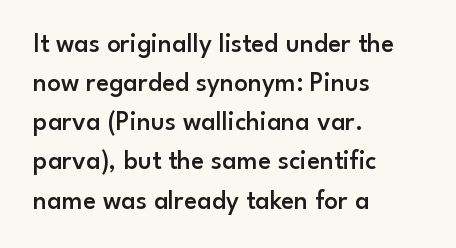
The image shows 27 px text type, upright; set left-aligned, normal line spacing (1.45x), normal letter spacing, not underlined.
